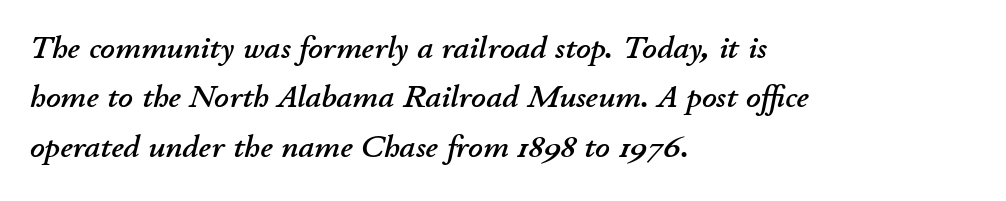
{"italic": "yes", "lean": "right", "slant_degrees": 11, "width": "normal", "stroke_contrast": "low", "x_height": "small", "monospaced": "no", "underline": "no", "align": "left", "line_spacing": "normal", "line_spacing_ratio": 1.54, "letter_spacing": "normal", "letter_spacing_em": 0.0, "glyph_px": 32}
